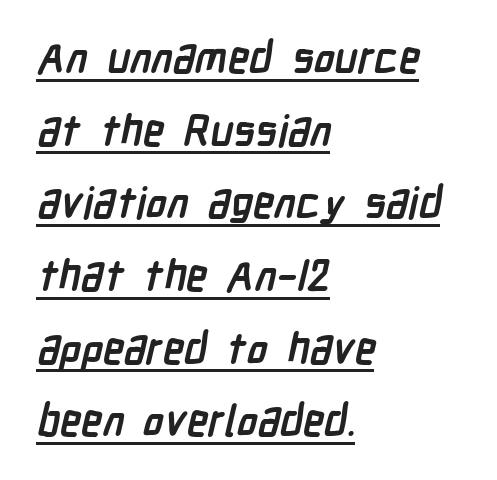
Observe the absence of serifs on each vertical stroke in this sample. Do the characters align in a grid? No, the font is proportional. Reading down the column, the eye jumps a familiar distance to each next line. Reading down the block, your eye returns to a fixed left position each line. Set as a true bold cut, around the 700 mark.
